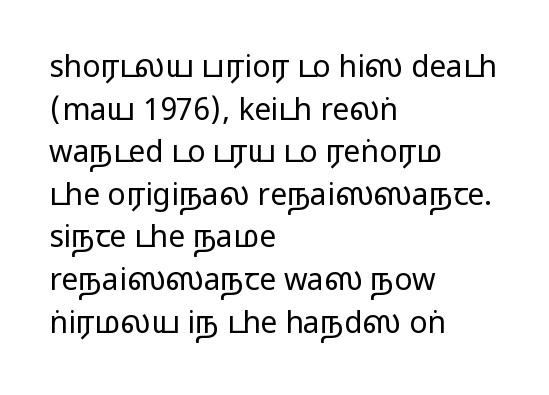
Q: Is the text italic (slanted)? A: No, it is upright.
Q: Is the typeface a serif or a sans-serif typeface? A: Sans-serif.
Q: Is the text underlined? A: No.
Q: How is the paragraph aligned? A: Left-aligned.
Q: Is the spacing between letters normal or unusually wide? A: Normal.
Q: Is the spacing between lines tight, normal or loose? A: Normal.
Q: Width (condensed, normal, or wide)? A: Wide.
Q: Stroke contrast? A: Medium.
Q: Monospaced? A: No.
